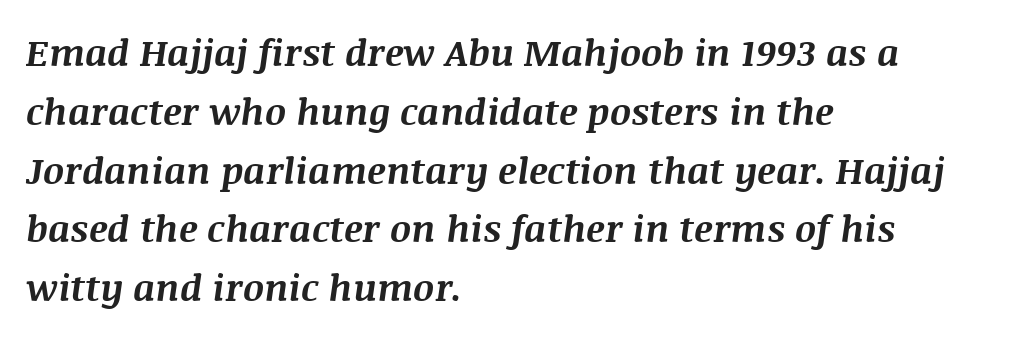
The image shows 37 px bold type, italic (leaning right); set left-aligned, normal line spacing (1.59x), normal letter spacing, not underlined; medium stroke contrast and a large x-height.
